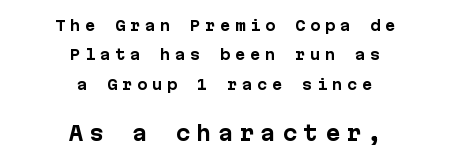
Q: Is the text bold? A: Yes.
Q: Is the text italic (slanted)? A: No, it is upright.
Q: Is the text underlined? A: No.
Q: How is the paragraph aligned? A: Centered.
Q: Is the spacing between letters normal or unusually wide? A: Unusually wide.
Q: Is the spacing between lines tight, normal or loose? A: Loose.
Q: Which block of text is set in a larger size, the first (top) or the second (bottom)? A: The second (bottom) one.
